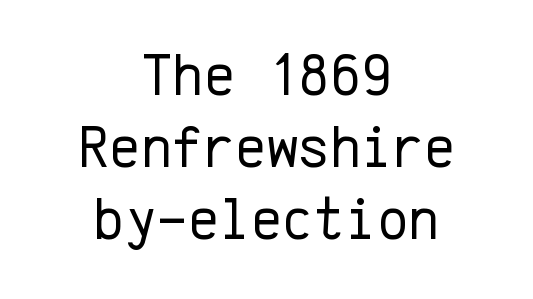
In terms of posture, this sample is upright. No extra tracking has been applied to these lines. Each letter's strokes conclude bluntly, with no projecting serifs. Stems here are at most as thick as an everyday book face.
